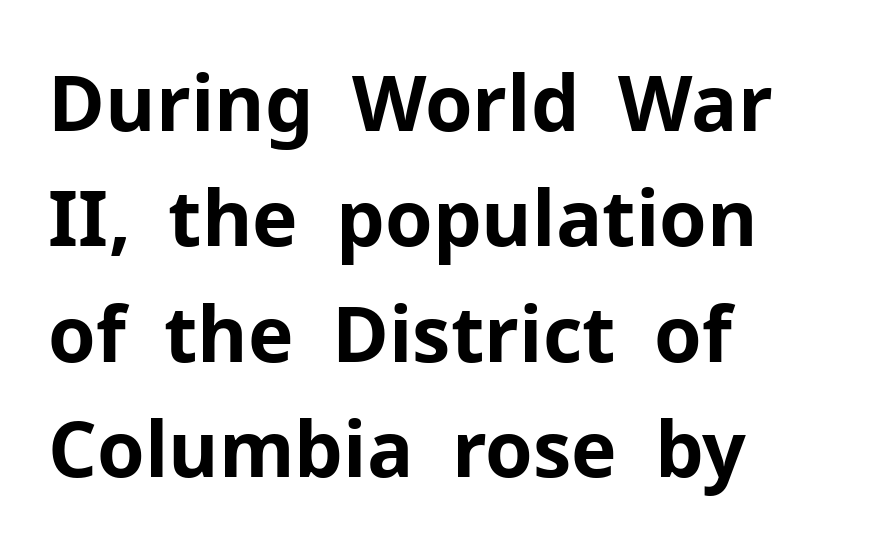
{"serif": "no", "italic": "no", "bold": "yes", "weight": "bold", "width": "normal", "stroke_contrast": "low", "x_height": "medium", "monospaced": "no", "underline": "no", "align": "left", "line_spacing": "normal", "line_spacing_ratio": 1.5, "letter_spacing": "normal", "letter_spacing_em": 0.0, "glyph_px": 77}
